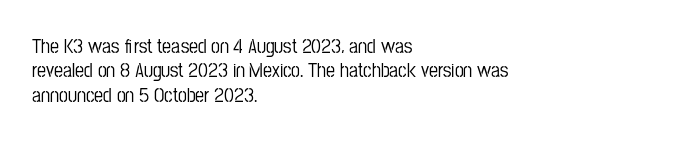
The image shows 20 px text type, upright; set left-aligned, line spacing 1.22x, normal letter spacing, not underlined.
